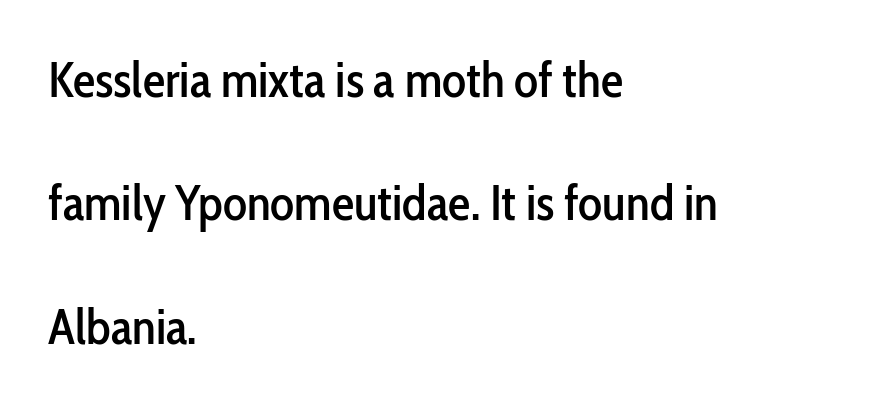
{"serif": "no", "italic": "no", "width": "condensed", "stroke_contrast": "low", "x_height": "medium", "monospaced": "no", "underline": "no", "align": "left", "line_spacing": "loose", "line_spacing_ratio": 2.47, "letter_spacing": "normal", "letter_spacing_em": 0.0, "glyph_px": 50}
